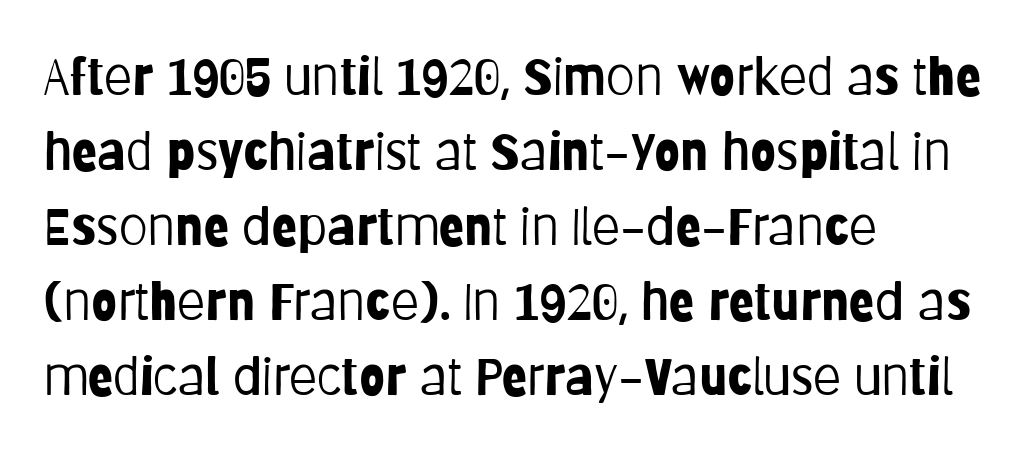
{"serif": "no", "italic": "no", "bold": "no", "weight": "light", "width": "condensed", "stroke_contrast": "low", "x_height": "large", "monospaced": "no", "underline": "no", "align": "left", "line_spacing": "normal", "line_spacing_ratio": 1.44, "letter_spacing": "normal", "letter_spacing_em": 0.0, "glyph_px": 52}
